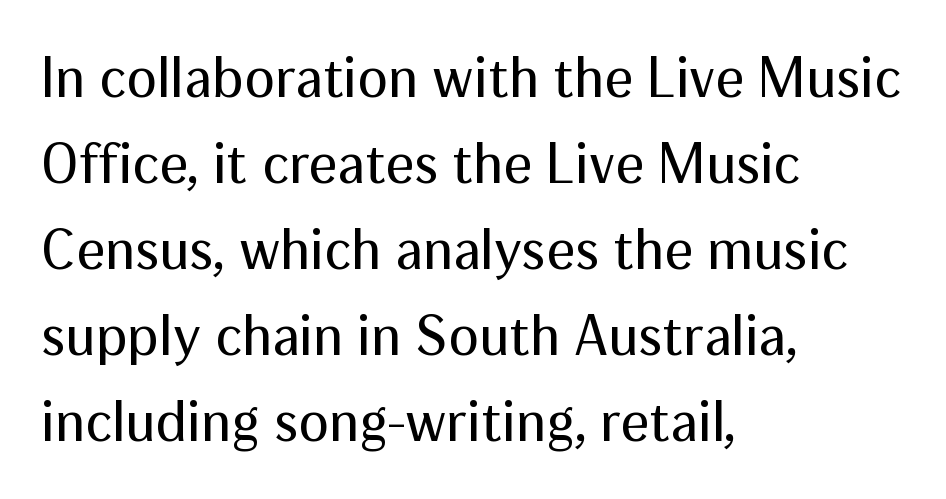
{"serif": "no", "italic": "no", "bold": "no", "weight": "regular", "width": "normal", "stroke_contrast": "medium", "x_height": "medium", "monospaced": "no", "underline": "no", "align": "left", "line_spacing": "normal", "line_spacing_ratio": 1.51, "letter_spacing": "normal", "letter_spacing_em": 0.0, "glyph_px": 57}
